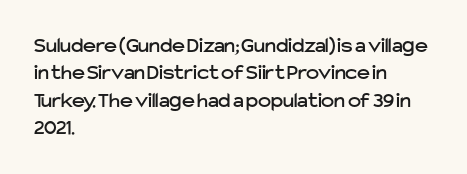
{"italic": "no", "underline": "no", "align": "left", "line_spacing": "normal", "line_spacing_ratio": 1.25, "letter_spacing": "normal", "letter_spacing_em": 0.0, "glyph_px": 22}
